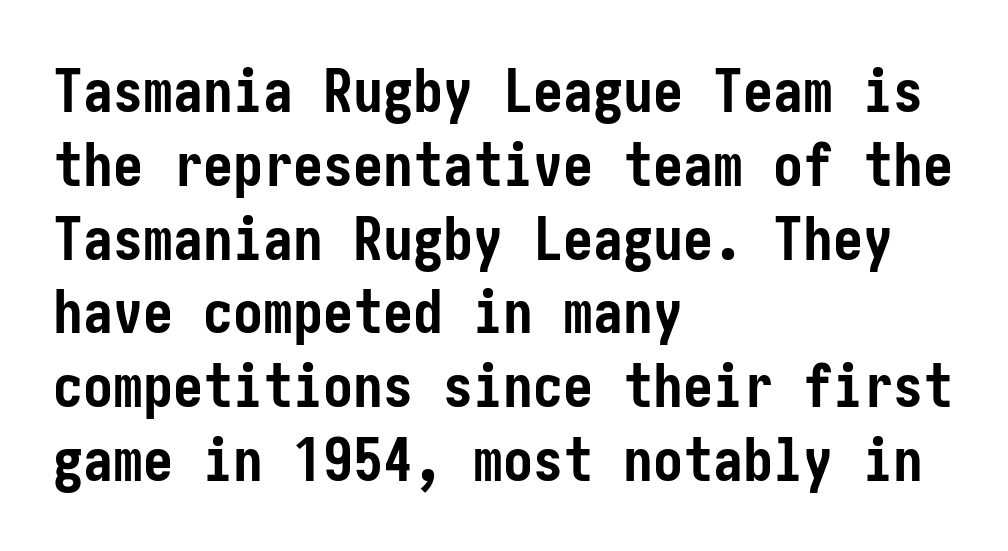
Q: Is the text bold? A: Yes.
Q: Is the text italic (slanted)? A: No, it is upright.
Q: Is the typeface a serif or a sans-serif typeface? A: Sans-serif.
Q: Is the text underlined? A: No.
Q: How is the paragraph aligned? A: Left-aligned.
Q: Is the spacing between letters normal or unusually wide? A: Normal.
Q: Width (condensed, normal, or wide)? A: Condensed.
Q: Stroke contrast? A: Low.
Q: x-height? A: Medium.
